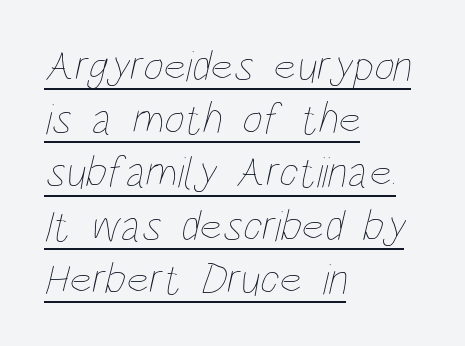
Q: Is the text bold? A: No.
Q: Is the text underlined? A: Yes.
Q: How is the paragraph aligned? A: Left-aligned.
Q: Is the spacing between letters normal or unusually wide? A: Normal.
Q: Width (condensed, normal, or wide)? A: Condensed.
Q: Stroke contrast? A: Low.
Q: x-height? A: Large.
Q: Monospaced? A: No.
